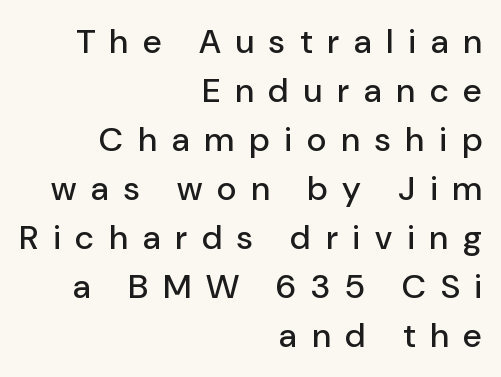
The image shows 34 px sans-serif type, upright; set right-aligned, normal line spacing (1.44x), unusually wide letter spacing (+0.44 em), not underlined; low stroke contrast and a medium x-height.
